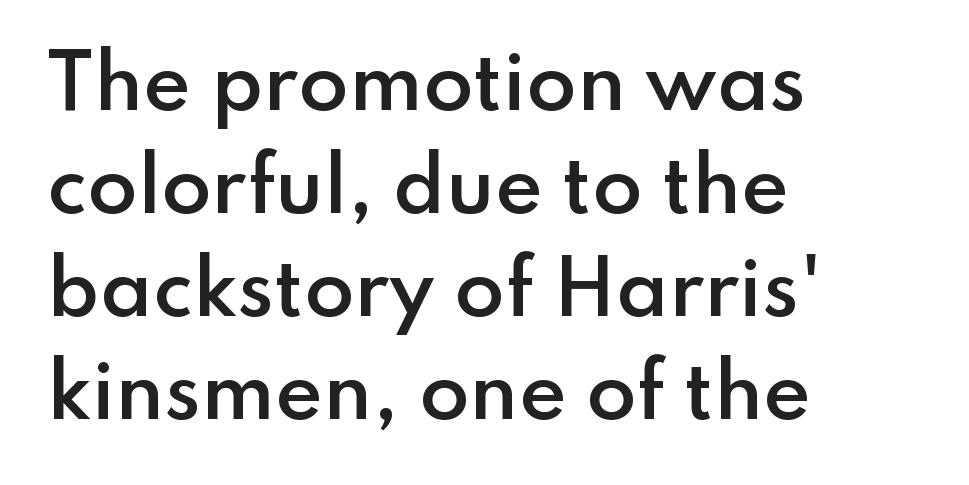
{"serif": "no", "italic": "no", "bold": "semi", "weight": "semibold", "width": "normal", "stroke_contrast": "low", "x_height": "small", "monospaced": "no", "underline": "no", "align": "left", "line_spacing": "normal", "line_spacing_ratio": 1.41, "letter_spacing": "normal", "letter_spacing_em": 0.0, "glyph_px": 73}
